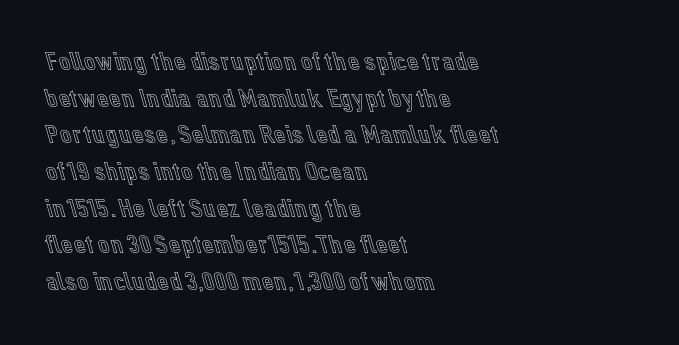
{"underline": "no", "align": "left", "line_spacing": "normal", "line_spacing_ratio": 1.41, "letter_spacing": "normal", "letter_spacing_em": 0.0, "glyph_px": 26}
